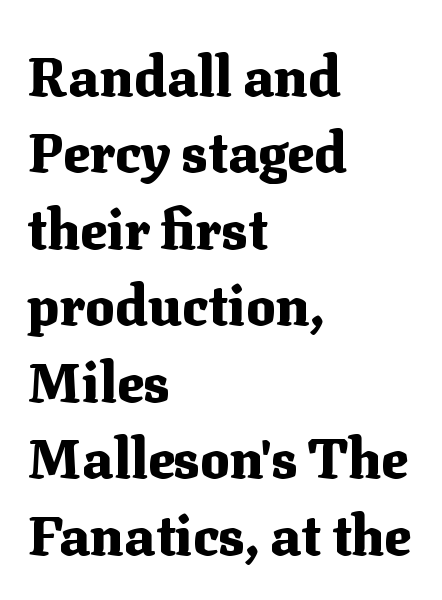
{"serif": "yes", "italic": "no", "bold": "yes", "weight": "heavy", "width": "normal", "stroke_contrast": "medium", "x_height": "medium", "monospaced": "no", "underline": "no", "align": "left", "line_spacing": "normal", "line_spacing_ratio": 1.39, "letter_spacing": "normal", "letter_spacing_em": 0.0, "glyph_px": 55}
